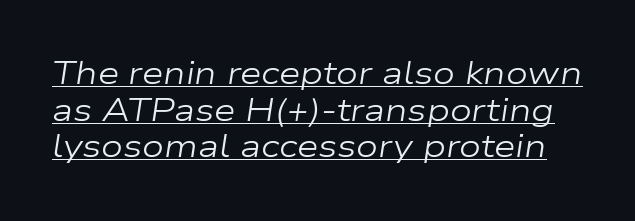
Q: Is the text bold? A: No.
Q: Is the text italic (slanted)? A: Yes, it leans right by about 9 degrees.
Q: Is the text underlined? A: Yes.
Q: Is the spacing between letters normal or unusually wide? A: Normal.
Q: Width (condensed, normal, or wide)? A: Wide.
Q: Stroke contrast? A: Low.
Q: x-height? A: Medium.
Q: Monospaced? A: No.
